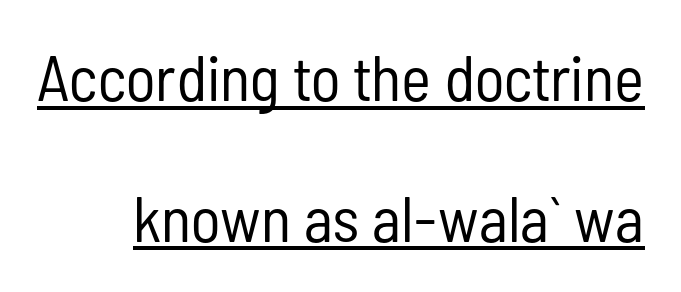
A typesetter would call this leading open, well beyond the default. The rendered words wear a rule along their underside. A quiet, ordinary-to-light weight characterises the typeface. This sample uses a sans-serif face. Nope, not italic — everything's standing straight. There is no visible air inserted between adjacent glyphs.
